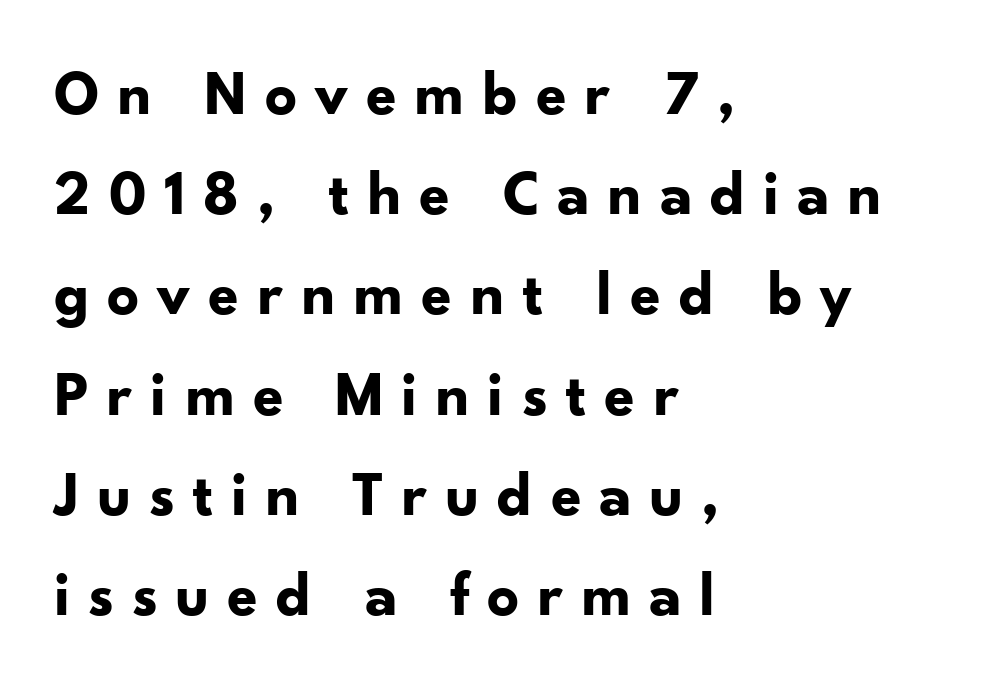
Successive baselines arrive at the customary interval. Classification — sans serif. You could not count columns in this text — the font is proportionally spaced. Is there any slant? The stems are plumb. The letterforms stand isolated, each surrounded by extra space.
